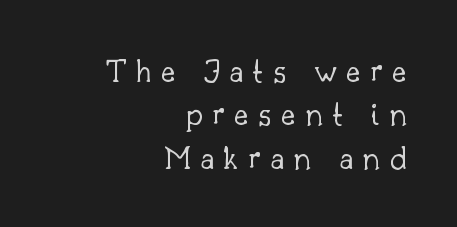
The image shows 35 px light type, upright; set right-aligned, line spacing 1.24x, unusually wide letter spacing (+0.27 em), not underlined; low stroke contrast and a small x-height.
